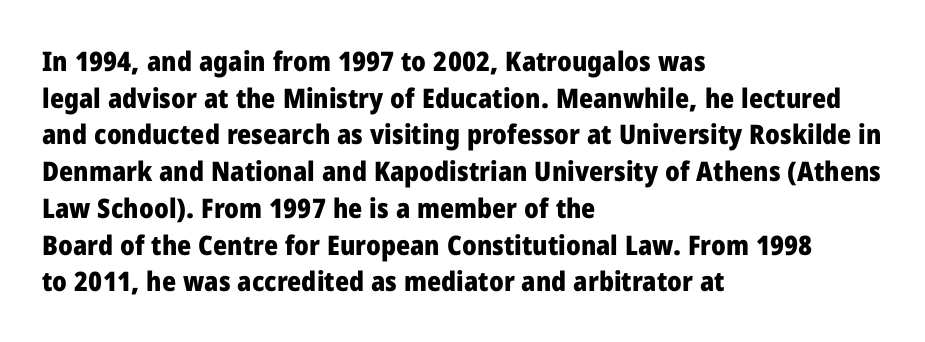
Q: Is the text bold? A: Yes.
Q: Is the text italic (slanted)? A: No, it is upright.
Q: Is the text underlined? A: No.
Q: How is the paragraph aligned? A: Left-aligned.
Q: Is the spacing between letters normal or unusually wide? A: Normal.
Q: Is the spacing between lines tight, normal or loose? A: Normal.
